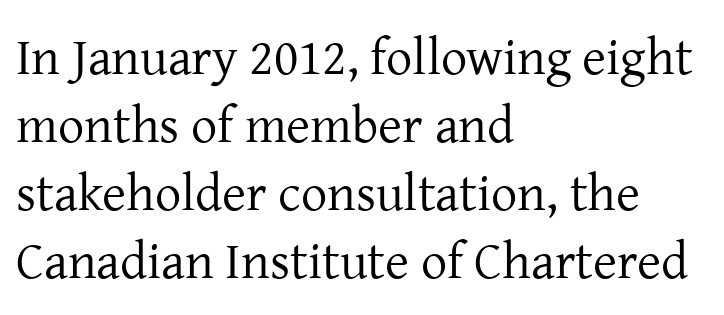
Q: Is the text bold? A: No.
Q: Is the text italic (slanted)? A: No, it is upright.
Q: Is the typeface a serif or a sans-serif typeface? A: Serif.
Q: Is the text underlined? A: No.
Q: How is the paragraph aligned? A: Left-aligned.
Q: Is the spacing between letters normal or unusually wide? A: Normal.
Q: Is the spacing between lines tight, normal or loose? A: Normal.
Q: Width (condensed, normal, or wide)? A: Normal.
Q: Stroke contrast? A: Low.
Q: x-height? A: Medium.
Q: Monospaced? A: No.
